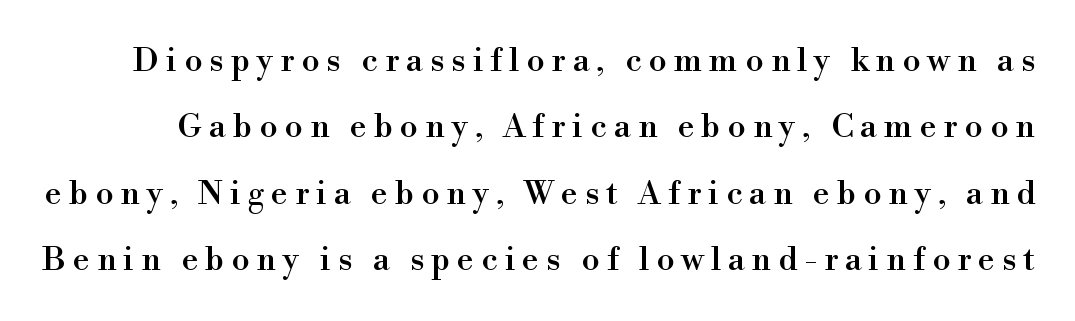
Italic: no, the glyphs are upright roman. Summary of vertical rhythm: relaxed, with wide interline spacing. Does extra space separate the letters? Yes, quite a lot of it. The text was rendered using a seriffed face with decorative stroke endings. Do the characters align in a grid? No, the font is proportional. Descender tails drop into unmarked territory.
